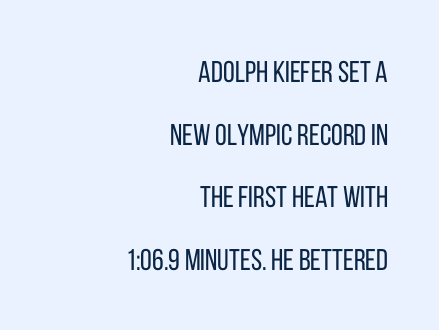
The image shows 30 px regular-weight, condensed sans-serif type, upright; set right-aligned, loose line spacing (2.09x), normal letter spacing, not underlined; low stroke contrast and a large x-height.
